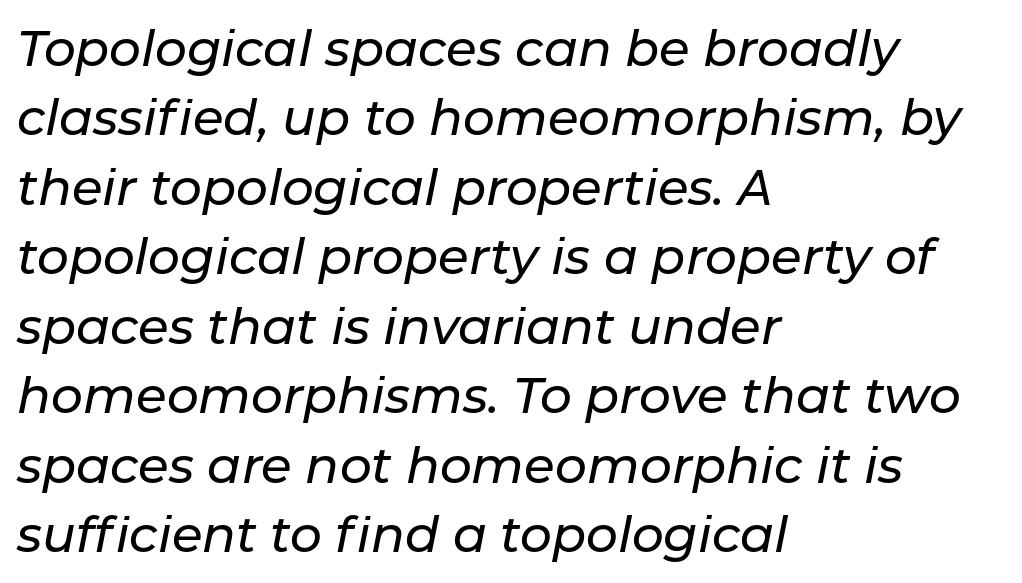
Inter-character spacing is left at the font's built-in metrics. The specimen omits any rule beneath the text block's lines. Italic: yes, the glyphs are oblique. Where is the straight margin? On the left. Character widths vary here, with narrow letters taking less room than wide ones. Each new line begins a customary step beneath the previous one.
